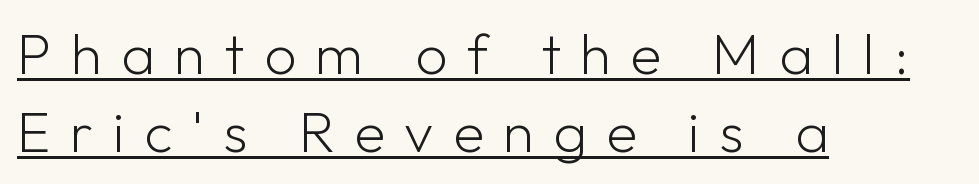
{"serif": "no", "italic": "no", "bold": "no", "weight": "light", "width": "normal", "stroke_contrast": "low", "x_height": "medium", "monospaced": "no", "underline": "yes", "align": "left", "line_spacing": "normal", "line_spacing_ratio": 1.36, "letter_spacing": "wide", "letter_spacing_em": 0.34, "glyph_px": 57}
